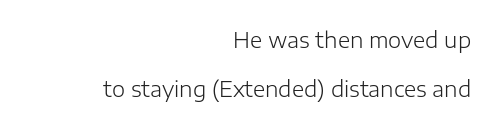
Weight class: somewhere from thin through regular. Vertically, the passage feels expansive, rows floating well apart. Underlining? Definitely not there. Does the lettering tilt? It doesn't — this is upright.
